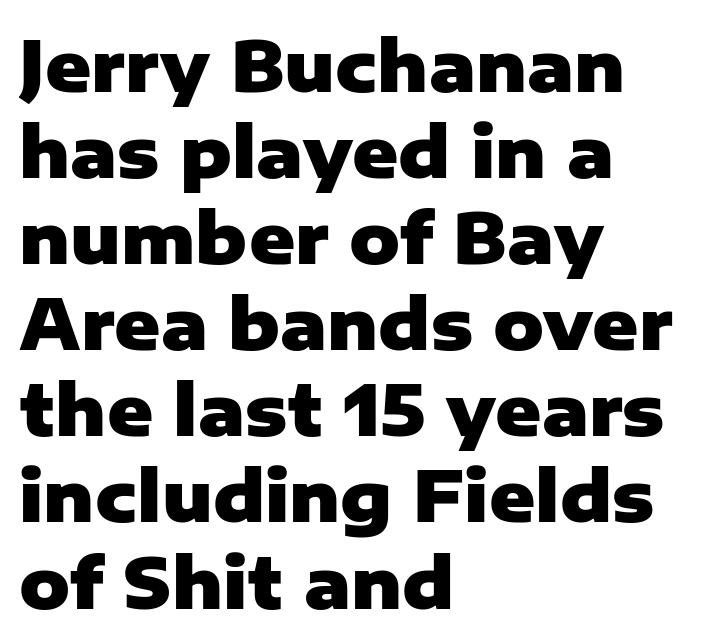
{"serif": "no", "italic": "no", "bold": "yes", "weight": "heavy", "width": "normal", "stroke_contrast": "low", "x_height": "medium", "monospaced": "no", "underline": "no", "align": "left", "line_spacing_ratio": 1.23, "letter_spacing": "normal", "letter_spacing_em": 0.0, "glyph_px": 70}
